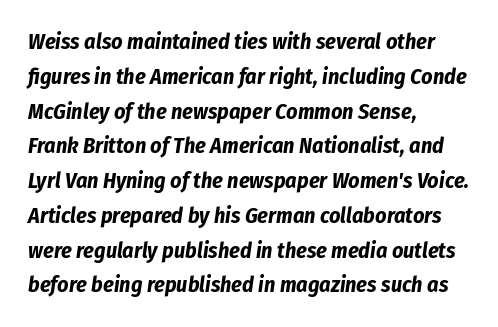
Q: Is the text bold? A: Yes.
Q: Is the text italic (slanted)? A: Yes, it leans right by about 8 degrees.
Q: Is the text underlined? A: No.
Q: How is the paragraph aligned? A: Left-aligned.
Q: Is the spacing between letters normal or unusually wide? A: Normal.
Q: Is the spacing between lines tight, normal or loose? A: Normal.
